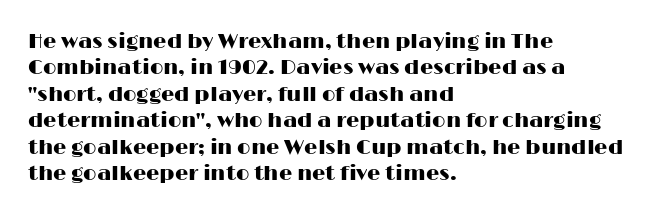
Is there much room between lines? A standard amount, neither cramped nor airy. The line texture is even and compact thanks to regular tracking. In terms of posture, this sample is upright. The paragraph has a hard left edge and a soft right edge. The strip under each line holds only bare page.
